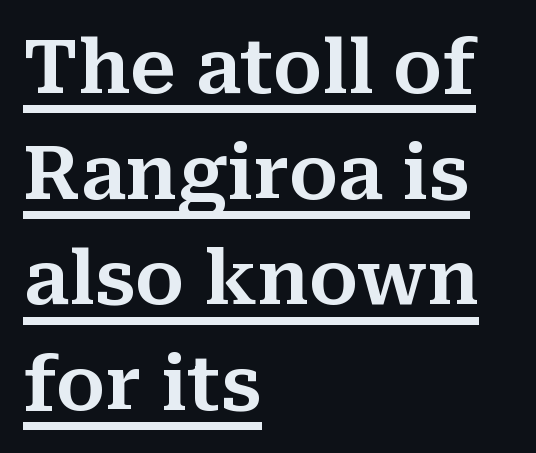
These lines are rendered in a variable-pitch font. Compared with typical body copy, the letter spacing here is the same. This rendering uses left alignment, leaving the right contour irregular. The vertical gap from one line to the next is medium. This sample uses a serif face.
